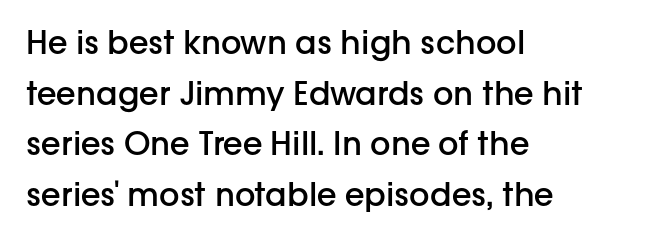
A sans-serif font was chosen for this passage. The specimen reads as upright at a glance. Stroke thickness is moderately raised; the sample reads as semibold. Here the designer chose a conventional face with non-uniform glyph widths. Unmarked baselines from the first word to the last.
